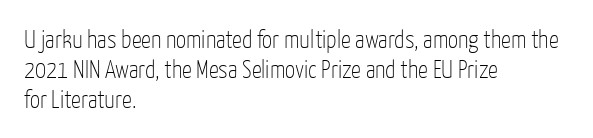
The image shows 25 px text type, upright; set left-aligned, line spacing 1.21x, normal letter spacing, not underlined.
